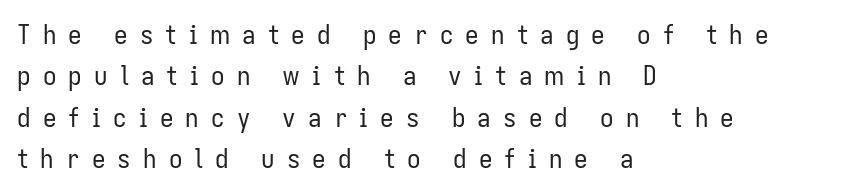
Q: Is the text bold? A: No.
Q: Is the text italic (slanted)? A: No, it is upright.
Q: Is the text underlined? A: No.
Q: How is the paragraph aligned? A: Left-aligned.
Q: Is the spacing between letters normal or unusually wide? A: Unusually wide.
Q: Is the spacing between lines tight, normal or loose? A: Normal.
